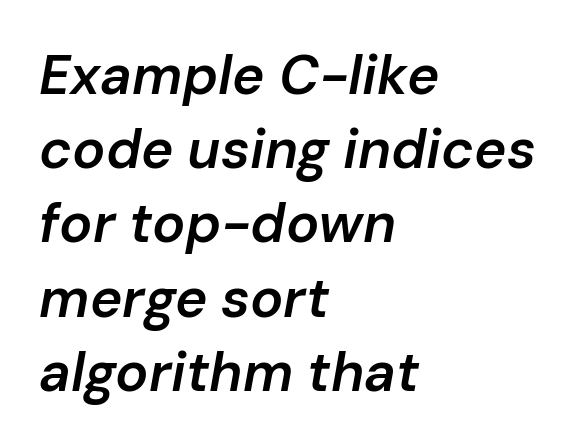
A bare baseline throughout the passage. You could not count columns in this text — the font is proportionally spaced. Each word holds together tightly as a unit, with standard inter-letter gaps. The typography opts for an oblique posture over an upright one. The designer left line spacing at the default. The setting favours the left margin, as ordinary paragraphs usually do.
